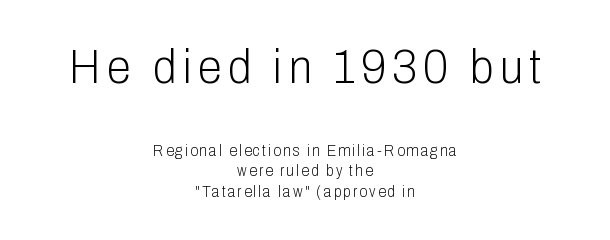
The image shows 49 px light, condensed sans-serif type, upright; set centered, normal line spacing (1.28x), not underlined; the first (top) block is 3.06x larger; low stroke contrast and a medium x-height.
